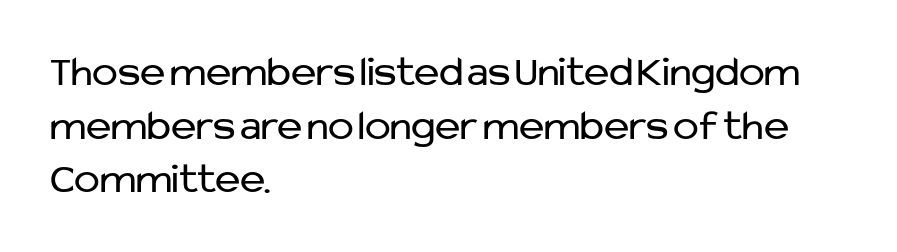
{"serif": "no", "italic": "no", "bold": "no", "weight": "regular", "width": "normal", "stroke_contrast": "low", "x_height": "medium", "monospaced": "no", "underline": "no", "align": "left", "line_spacing": "normal", "line_spacing_ratio": 1.25, "letter_spacing": "normal", "letter_spacing_em": 0.0, "glyph_px": 43}
